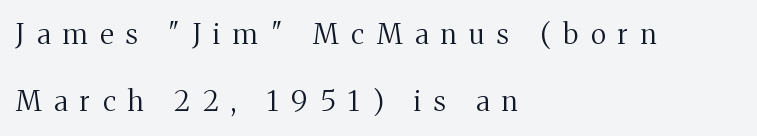
Q: Is the text bold? A: No.
Q: Is the text italic (slanted)? A: No, it is upright.
Q: Is the typeface a serif or a sans-serif typeface? A: Serif.
Q: Is the text underlined? A: No.
Q: How is the paragraph aligned? A: Left-aligned.
Q: Is the spacing between letters normal or unusually wide? A: Unusually wide.
Q: Is the spacing between lines tight, normal or loose? A: Loose.
Q: Width (condensed, normal, or wide)? A: Normal.
Q: Stroke contrast? A: Medium.
Q: x-height? A: Medium.
Q: Monospaced? A: No.
